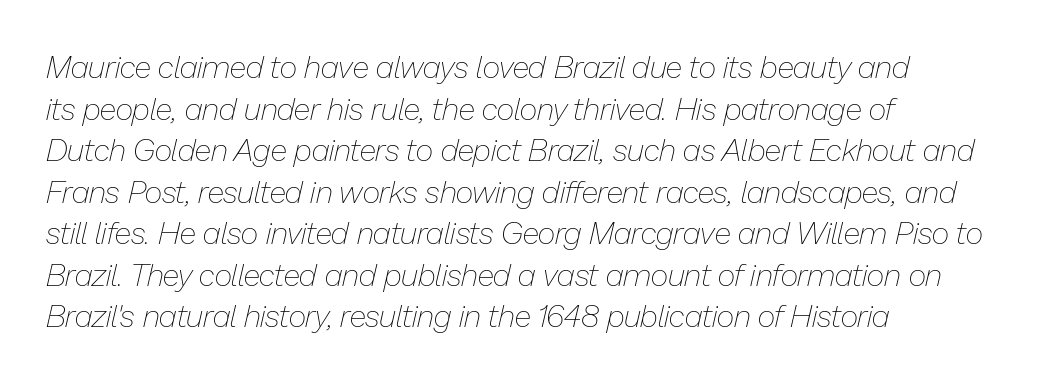
The image shows 31 px thin type, italic (leaning right); set left-aligned, normal line spacing (1.34x), normal letter spacing, not underlined; low stroke contrast and a medium x-height.
